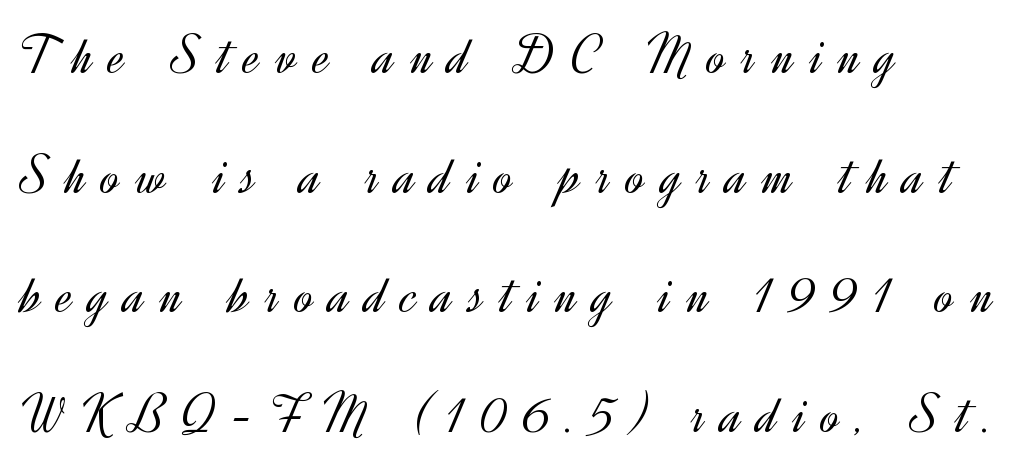
{"serif": "no", "bold": "no", "weight": "light", "width": "normal", "x_height": "small", "monospaced": "no", "underline": "no", "align": "left", "line_spacing": "loose", "line_spacing_ratio": 2.1, "letter_spacing": "wide", "letter_spacing_em": 0.28, "glyph_px": 57}
